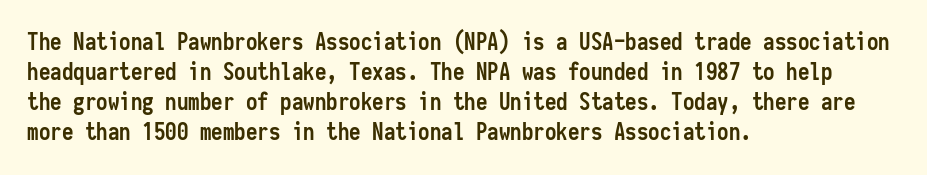
{"italic": "no", "bold": "yes", "underline": "no", "align": "left", "line_spacing": "normal", "line_spacing_ratio": 1.31, "letter_spacing": "normal", "letter_spacing_em": 0.0, "glyph_px": 23}
